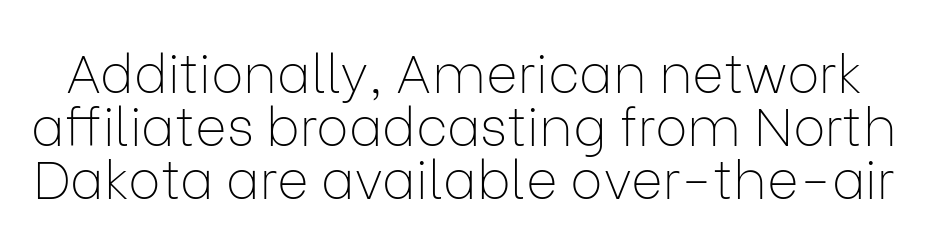
Character widths vary here, with narrow letters taking less room than wide ones. The face used here is a sans, in the tradition of grotesques and geometrics. Type without underlining. This is roman type, the default non-slanted kind.
